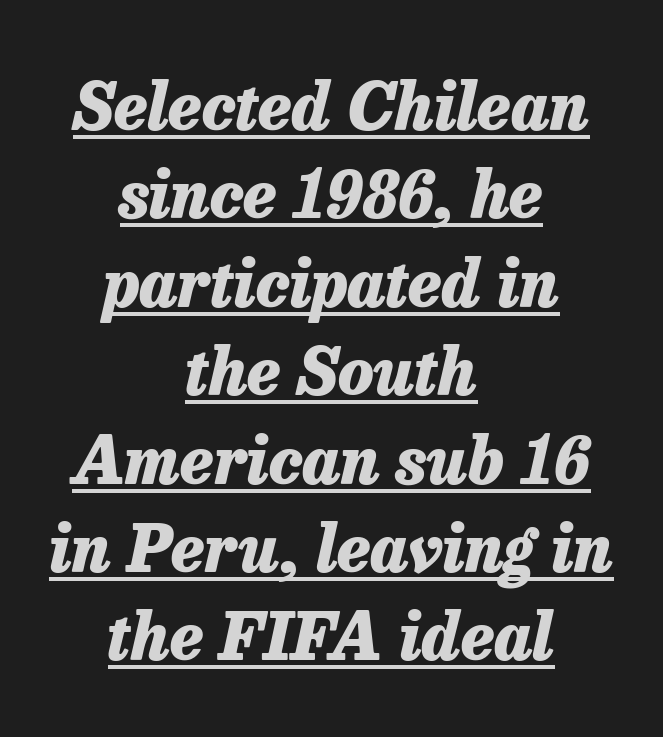
Q: Is the text bold? A: Yes.
Q: Is the text italic (slanted)? A: Yes, it leans right by about 13 degrees.
Q: Is the text underlined? A: Yes.
Q: How is the paragraph aligned? A: Centered.
Q: Is the spacing between letters normal or unusually wide? A: Normal.
Q: Is the spacing between lines tight, normal or loose? A: Normal.
Q: Width (condensed, normal, or wide)? A: Normal.
Q: Stroke contrast? A: Low.
Q: x-height? A: Medium.
Q: Monospaced? A: No.
